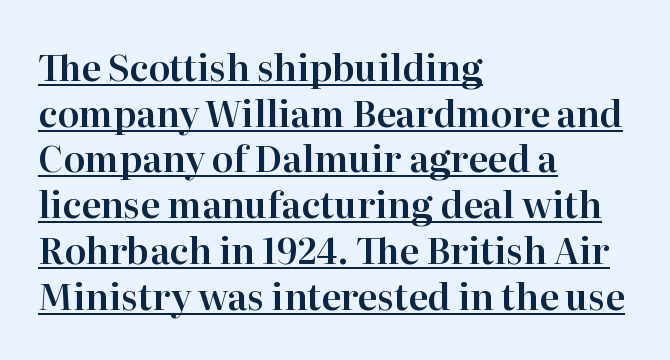
Here the glyphs are tracked normally, forming tight word shapes. Emphasis is given by a line drawn under the lettering. Every character sits straight up, as roman type does. The rows are spaced the way most documents space them. A serif font was chosen for this passage. Which margin do the lines hug? The left one — the right edge is uneven.
